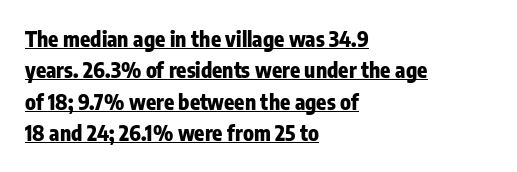
The image shows 21 px bold type, upright; set left-aligned, normal line spacing (1.5x), normal letter spacing, underlined.
